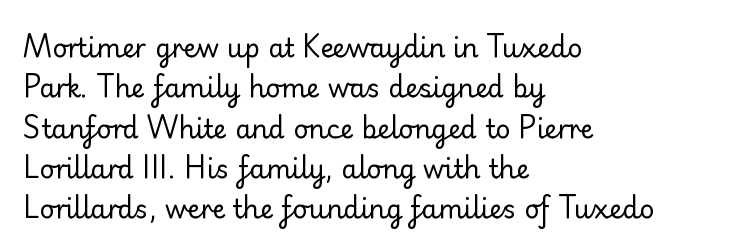
{"italic": "no", "bold": "no", "underline": "no", "align": "left", "line_spacing": "normal", "line_spacing_ratio": 1.55, "letter_spacing": "normal", "letter_spacing_em": 0.0, "glyph_px": 26}
